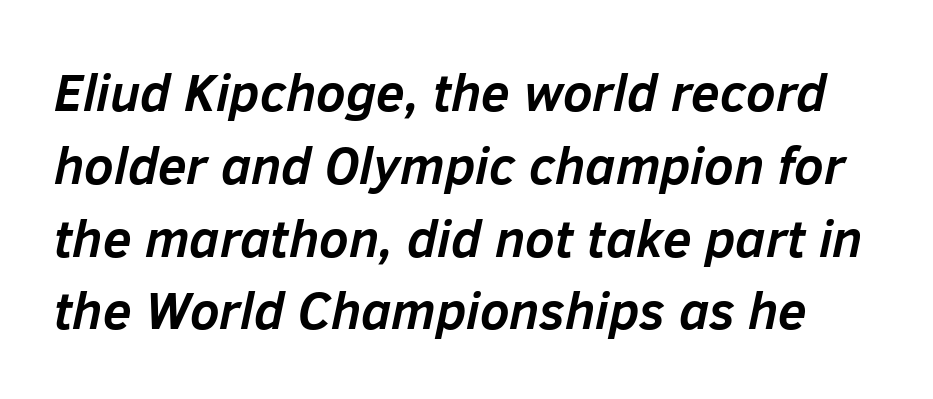
Words float on clear page, feet unadorned. What's the leading like? Ordinary, nothing unusual. Tracking here is standard; glyphs follow each other at the usual distance. Does the weight exceed regular? Yes, all the way to bold. These lines are rendered in a variable-pitch font.
